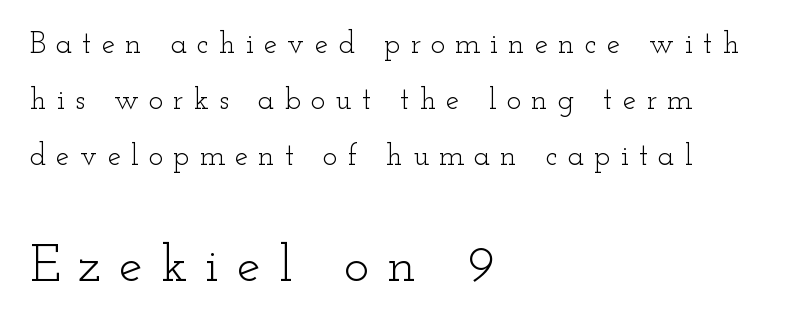
The area under the type is left untouched. The specimen reads as upright at a glance. Small over large — that's the arrangement of the two blocks here. Nothing heavy about these letters — not bold at all. Do the characters align in a grid? No, the font is proportional.
